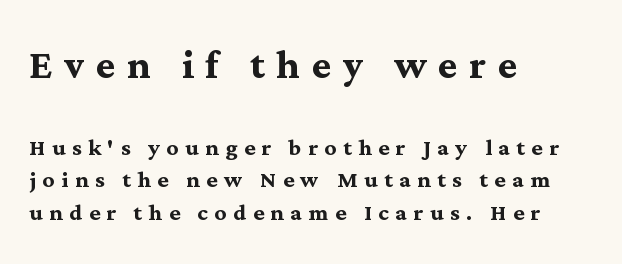
The passage shown begins with its larger block and ends with its smaller one. This rendering employs a face with finishing strokes, i.e., a serif. Someone cranked the tracking dial way up on this one. Underlining? Definitely not there. If you drew a ruler down the left edge, every line would touch it. Stroke thickness is high; the sample reads as a true bold.
